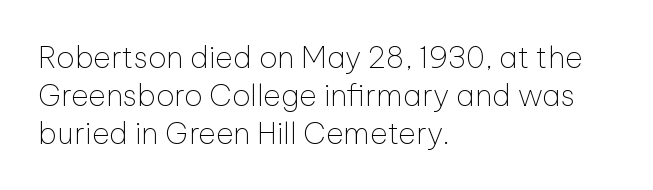
{"serif": "no", "italic": "no", "bold": "no", "weight": "thin", "width": "normal", "stroke_contrast": "low", "x_height": "medium", "monospaced": "no", "underline": "no", "align": "left", "line_spacing": "normal", "line_spacing_ratio": 1.26, "letter_spacing": "normal", "letter_spacing_em": 0.0, "glyph_px": 30}
